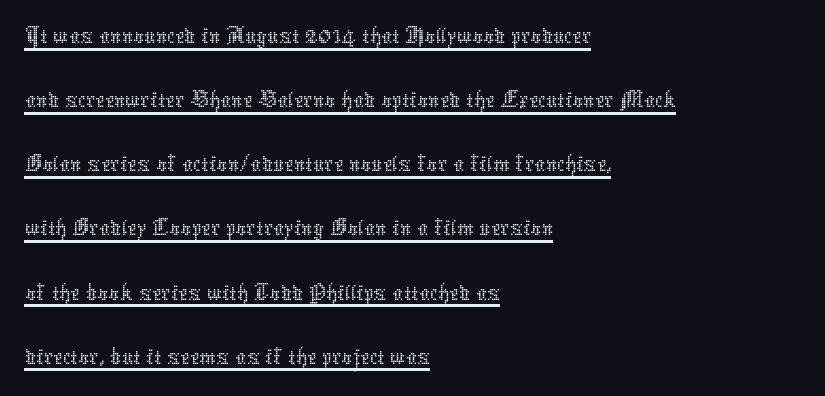
{"italic": "no", "bold": "no", "weight": "thin", "width": "normal", "stroke_contrast": "low", "x_height": "medium", "monospaced": "no", "underline": "yes", "align": "left", "line_spacing_ratio": 1.21, "letter_spacing": "normal", "letter_spacing_em": 0.0, "glyph_px": 53}
